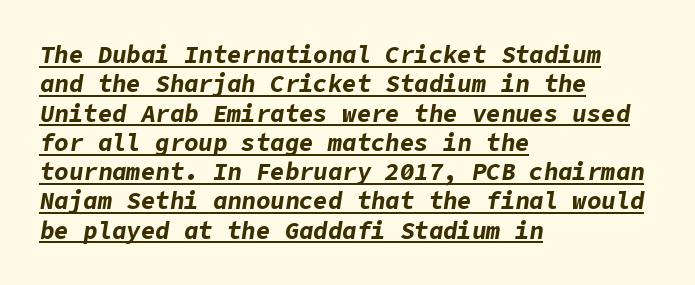
{"italic": "yes", "lean": "right", "slant_degrees": 9, "bold": "yes", "underline": "yes", "align": "left", "line_spacing_ratio": 1.22, "letter_spacing": "normal", "letter_spacing_em": 0.0, "glyph_px": 24}
